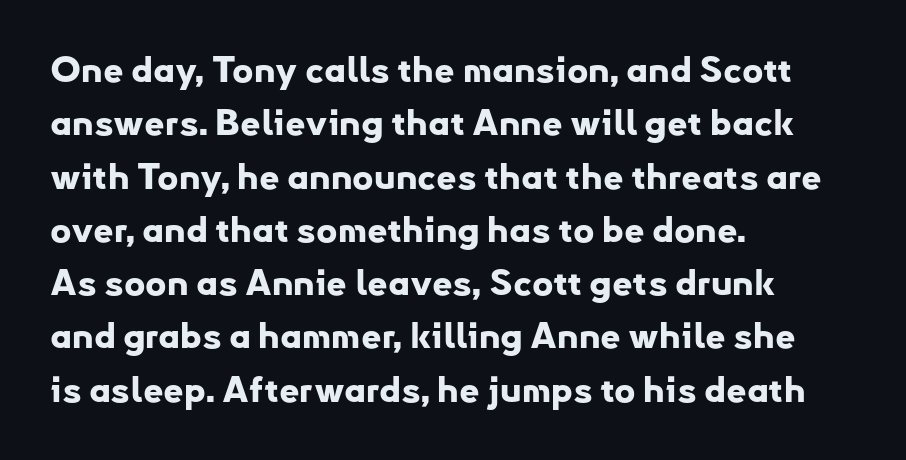
The image shows 36 px bold sans-serif type, upright; set left-aligned, normal line spacing (1.48x), normal letter spacing, not underlined; low stroke contrast and a small x-height.
